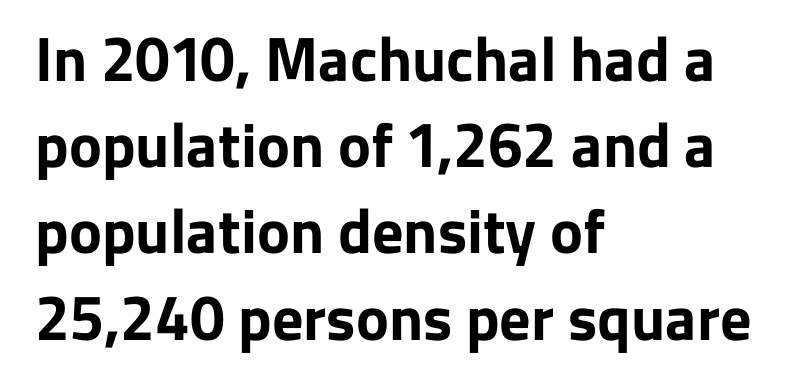
{"serif": "no", "italic": "no", "bold": "yes", "weight": "bold", "width": "normal", "stroke_contrast": "low", "x_height": "medium", "monospaced": "no", "underline": "no", "align": "left", "line_spacing": "normal", "line_spacing_ratio": 1.39, "letter_spacing": "normal", "letter_spacing_em": 0.0, "glyph_px": 62}
